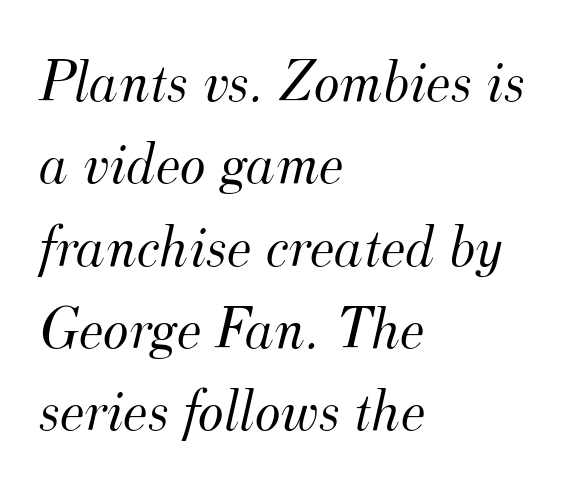
Quick note: underline off. Caption: face not bold, strokes unweighted. The typesetter chose a ragged-right arrangement here. Note the varied advance widths — an 'i' is clearly narrower than an 'm'. This sample uses a serif face. The glyphs look as if they've been sheared to an angle.
